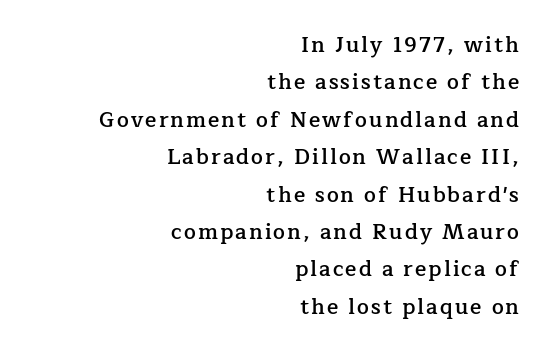
When letters stand straight like this, we call the style roman or upright. These lines are set flush right with a ragged left edge. Descenders hang freely into open space. The letters are semibold — heavier than regular but short of a full bold.
